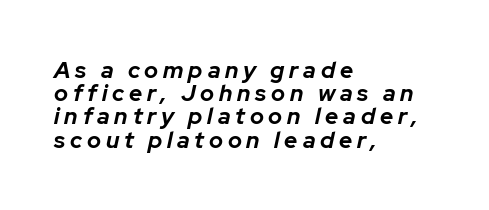
The image shows 23 px bold type, italic (leaning right); set left-aligned, tight line spacing (1.01x), unusually wide letter spacing (+0.21 em), not underlined.
